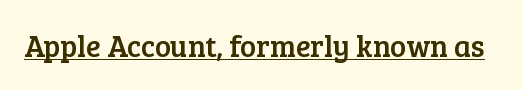
The image shows 30 px serif type, upright; set normal letter spacing, underlined; low stroke contrast and a medium x-height.
